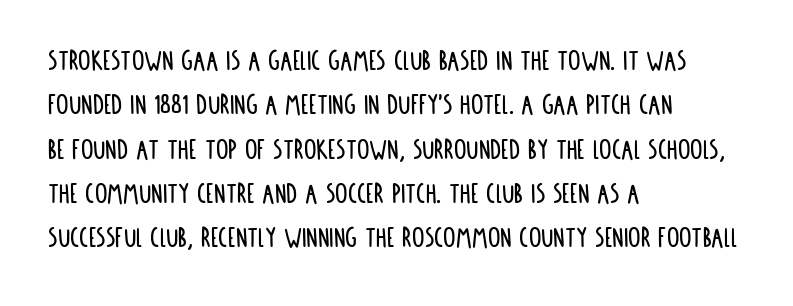
{"serif": "no", "italic": "no", "width": "condensed", "stroke_contrast": "low", "x_height": "large", "monospaced": "no", "underline": "no", "align": "left", "line_spacing": "normal", "line_spacing_ratio": 1.43, "letter_spacing": "normal", "letter_spacing_em": 0.0, "glyph_px": 31}
